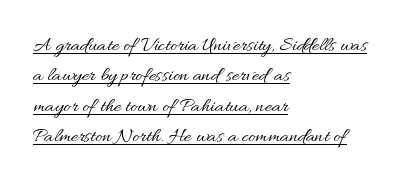
Q: Is the text bold? A: No.
Q: Is the text italic (slanted)? A: Yes.
Q: Is the text underlined? A: Yes.
Q: How is the paragraph aligned? A: Left-aligned.
Q: Is the spacing between letters normal or unusually wide? A: Normal.
Q: Is the spacing between lines tight, normal or loose? A: Normal.
